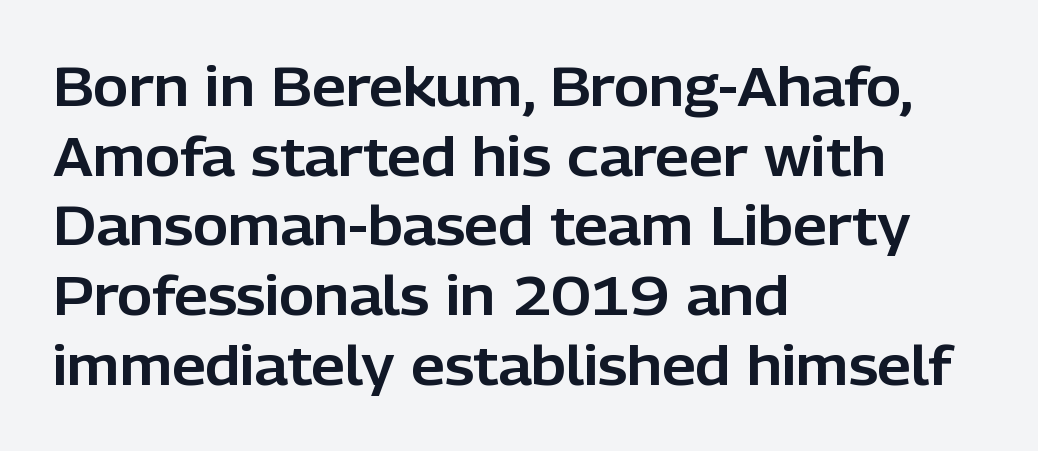
Posture: straight, roman, zero tilt. Nothing unusual about the tracking: characters are spaced as the font intends. Decoration check: the copy has no underline. The paragraph shown leans on its left margin. Letterform terminals end flat and unadorned throughout the passage. The passage shown is typed in a proportional face where columns would drift.
